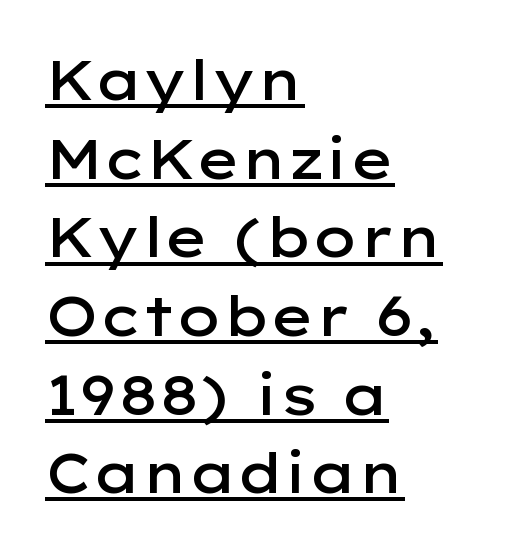
{"serif": "no", "italic": "no", "bold": "semi", "weight": "semibold", "width": "wide", "stroke_contrast": "low", "x_height": "medium", "monospaced": "no", "underline": "yes", "align": "left", "line_spacing": "normal", "line_spacing_ratio": 1.43, "letter_spacing": "normal", "letter_spacing_em": 0.0, "glyph_px": 55}
